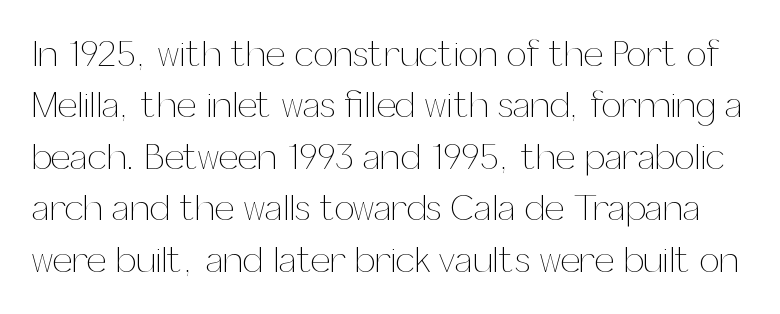
Varying glyph widths throughout — classic text-font behaviour. The glyphs are unaccompanied by any horizontal stroke below them. Quick note: interline space is typical. These glyphs show unthickened strokes, regular width or finer. Designer's note — italics off, roman on.
